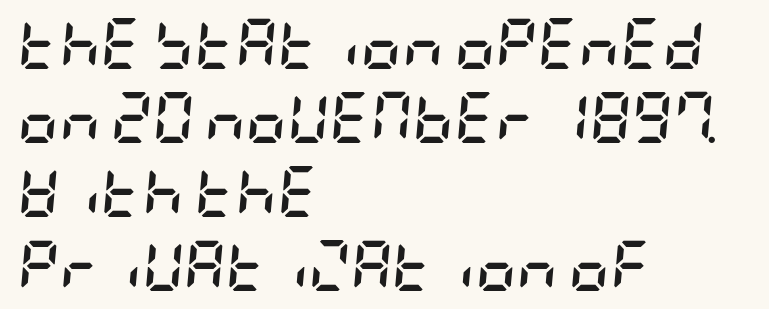
Q: Is the text bold? A: Yes.
Q: Is the text italic (slanted)? A: Yes, it leans right by about 5 degrees.
Q: Is the text underlined? A: No.
Q: How is the paragraph aligned? A: Left-aligned.
Q: Is the spacing between letters normal or unusually wide? A: Normal.
Q: Is the spacing between lines tight, normal or loose? A: Normal.
Q: Width (condensed, normal, or wide)? A: Condensed.
Q: Stroke contrast? A: Low.
Q: x-height? A: Large.
